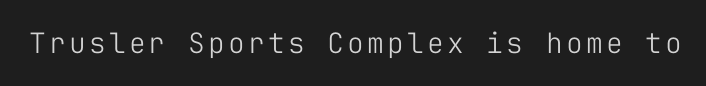
Q: Is the text bold? A: No.
Q: Is the text italic (slanted)? A: No, it is upright.
Q: Is the typeface a serif or a sans-serif typeface? A: Sans-serif.
Q: Is the text underlined? A: No.
Q: Width (condensed, normal, or wide)? A: Normal.
Q: Stroke contrast? A: Low.
Q: x-height? A: Medium.
Q: Monospaced? A: Yes.
